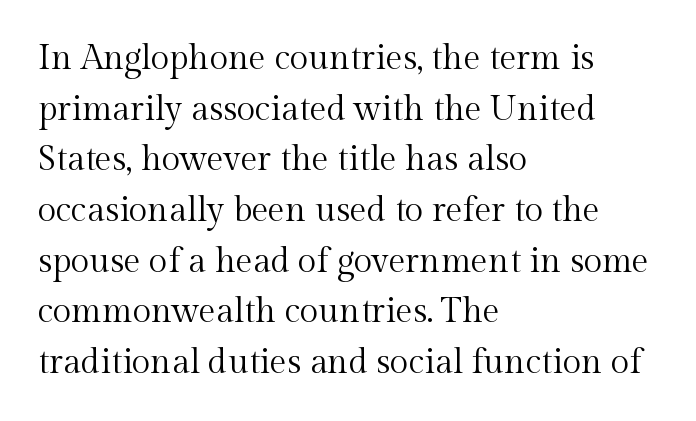
The image shows 34 px regular-weight serif type, upright; set left-aligned, normal line spacing (1.49x), normal letter spacing, not underlined; a medium x-height.
